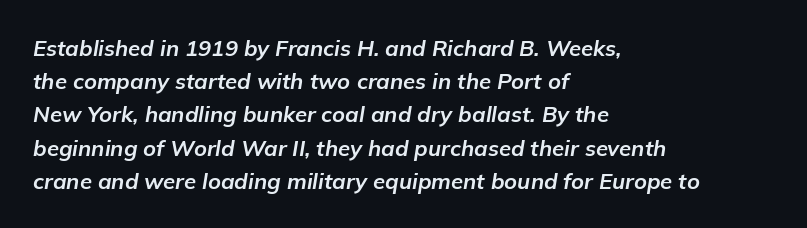
Q: Is the text bold? A: Yes.
Q: Is the text italic (slanted)? A: Yes, it leans right by about 9 degrees.
Q: Is the text underlined? A: No.
Q: How is the paragraph aligned? A: Left-aligned.
Q: Is the spacing between letters normal or unusually wide? A: Normal.
Q: Is the spacing between lines tight, normal or loose? A: Normal.
